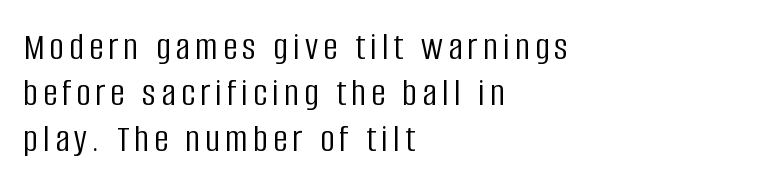
Q: Is the text bold? A: No.
Q: Is the text italic (slanted)? A: No, it is upright.
Q: Is the typeface a serif or a sans-serif typeface? A: Sans-serif.
Q: Is the text underlined? A: No.
Q: How is the paragraph aligned? A: Left-aligned.
Q: Is the spacing between lines tight, normal or loose? A: Tight.
Q: Width (condensed, normal, or wide)? A: Condensed.
Q: Stroke contrast? A: Low.
Q: x-height? A: Large.
Q: Monospaced? A: No.
